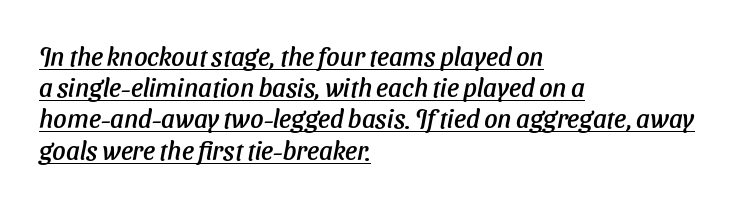
The image shows 26 px text type, italic (leaning right); set left-aligned, line spacing 1.2x, normal letter spacing, underlined.
